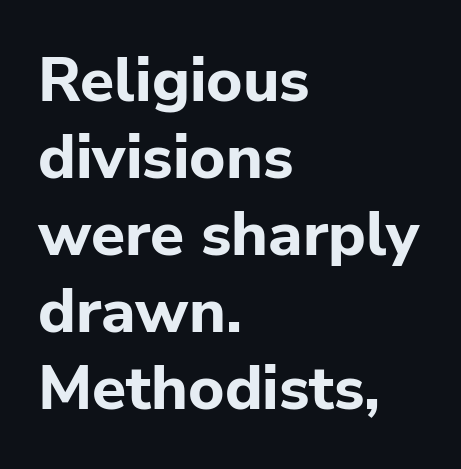
Lines of text with bare space underneath. Classification — sans serif. Nothing unusual about the tracking: characters are spaced as the font intends. Its strokes are broad and dark, the hallmark of bold type. The text block is weighted toward the left margin, trailing off unevenly rightward. This sample has the flowing, uneven cadence of proportional lettering.
